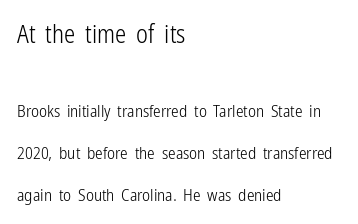
This is roman type, the default non-slanted kind. A typesetter would call this zero additional tracking. Widely set lines give the paragraph a tall, airy silhouette. The font sits on the lighter half of the weight spectrum, regular included. The letters in the upper block stand taller than those in the block below. The foot of each line stays bare and open.
